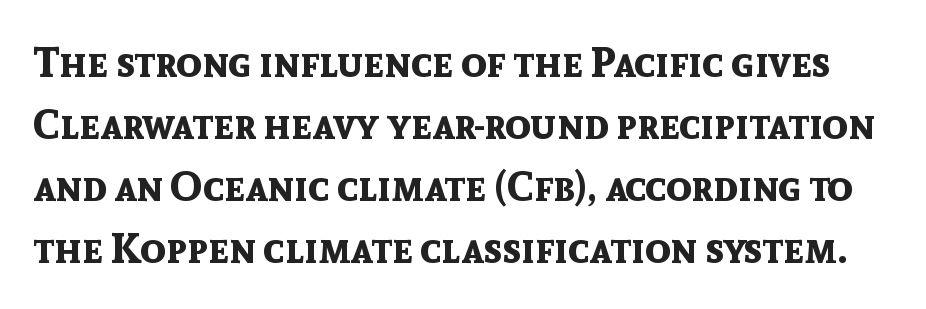
The image shows 42 px bold sans-serif type, upright; set normal line spacing (1.48x), normal letter spacing, not underlined; a medium x-height.
